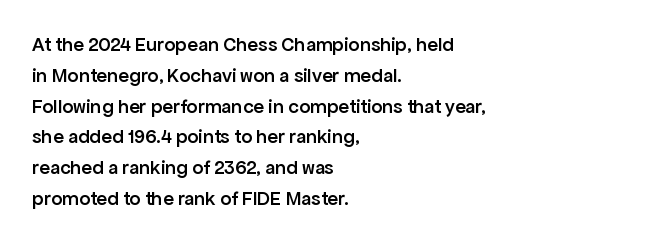
Q: Is the text bold? A: Semi-bold.
Q: Is the text italic (slanted)? A: No, it is upright.
Q: Is the text underlined? A: No.
Q: How is the paragraph aligned? A: Left-aligned.
Q: Is the spacing between letters normal or unusually wide? A: Normal.
Q: Is the spacing between lines tight, normal or loose? A: Normal.
